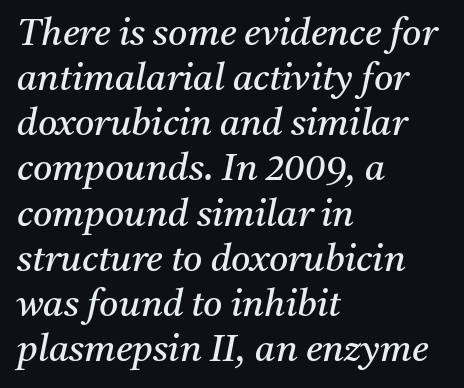
Descender tails drop into unmarked territory. Leftover space on each line is placed entirely after the last word. In terms of letterform style, serifs are clearly present. The passage shown leans; its letterforms are oblique. Proportional: the letters do not fall into vertical columns.
